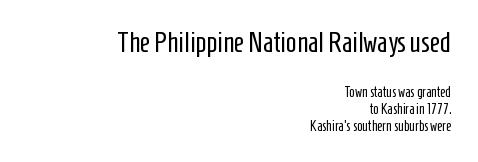
{"serif": "no", "italic": "no", "bold": "no", "weight": "regular", "width": "condensed", "stroke_contrast": "low", "x_height": "medium", "monospaced": "no", "underline": "no", "align": "right", "line_spacing_ratio": 1.23, "letter_spacing": "normal", "letter_spacing_em": 0.0, "larger_block": "first", "size_ratio": 2.0, "glyph_px": 28}
